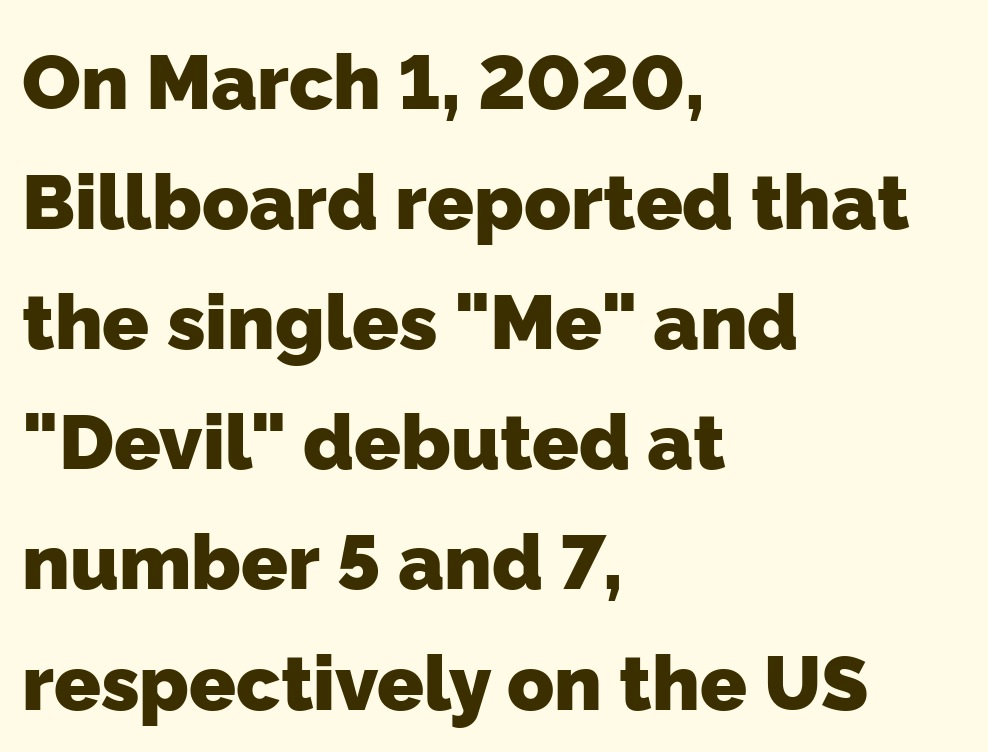
{"serif": "no", "bold": "yes", "weight": "heavy", "width": "normal", "stroke_contrast": "low", "x_height": "medium", "monospaced": "no", "underline": "no", "align": "left", "line_spacing": "normal", "line_spacing_ratio": 1.56, "letter_spacing": "normal", "letter_spacing_em": 0.0, "glyph_px": 77}
